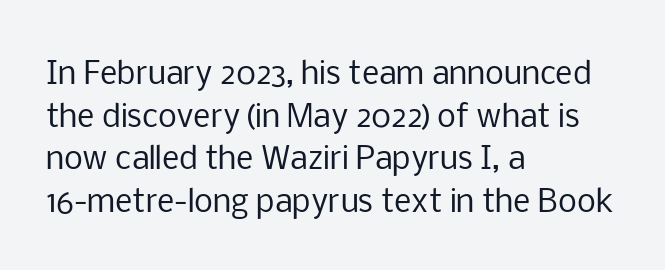
Q: Is the text bold? A: No.
Q: Is the text italic (slanted)? A: No, it is upright.
Q: Is the typeface a serif or a sans-serif typeface? A: Sans-serif.
Q: Is the text underlined? A: No.
Q: How is the paragraph aligned? A: Left-aligned.
Q: Is the spacing between letters normal or unusually wide? A: Normal.
Q: Is the spacing between lines tight, normal or loose? A: Normal.
Q: Width (condensed, normal, or wide)? A: Normal.
Q: Stroke contrast? A: Low.
Q: x-height? A: Medium.
Q: Monospaced? A: No.
